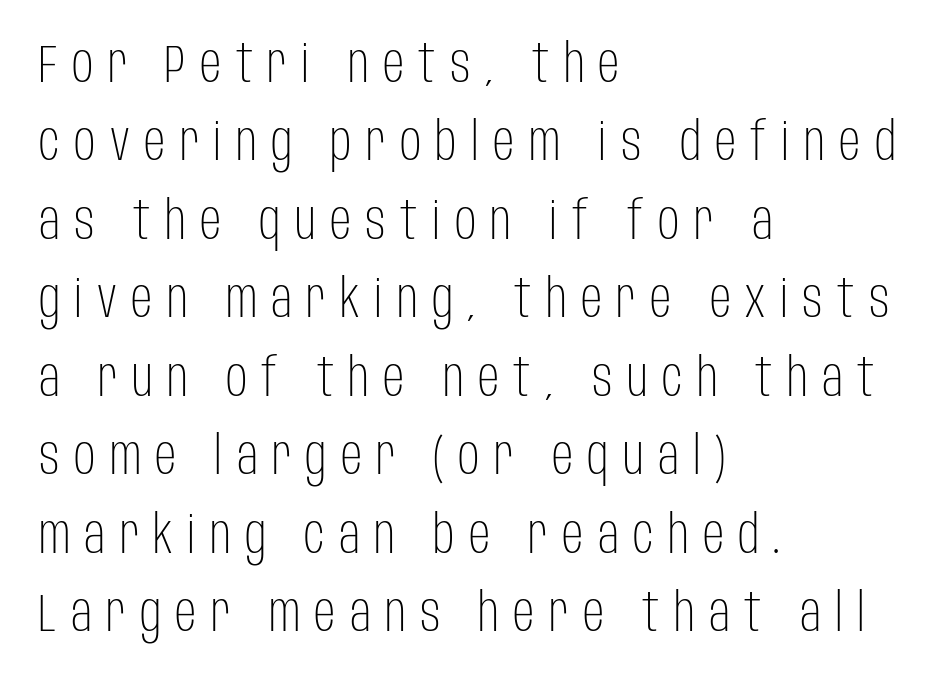
The ragged edge is on the right, which tells us the setting is flush left. Compared with typical paragraphs, the rows here are spaced about the same. Is the type heavy? It reads as light-to-regular instead. This rendering features lettering with no underline.
